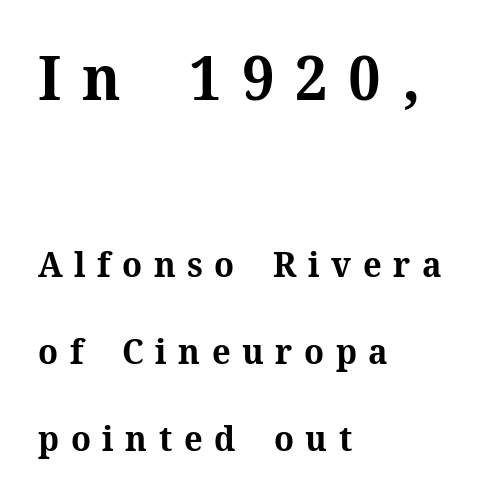
The image shows 62 px bold serif type, upright; set left-aligned, loose line spacing (2.49x), unusually wide letter spacing (+0.33 em), not underlined; the first (top) block is 1.77x larger; medium stroke contrast and a medium x-height.
